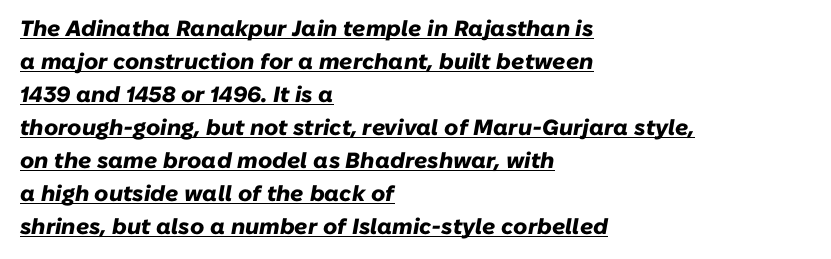
Q: Is the text bold? A: Yes.
Q: Is the text italic (slanted)? A: Yes, it leans right by about 10 degrees.
Q: Is the text underlined? A: Yes.
Q: How is the paragraph aligned? A: Left-aligned.
Q: Is the spacing between letters normal or unusually wide? A: Normal.
Q: Is the spacing between lines tight, normal or loose? A: Normal.
